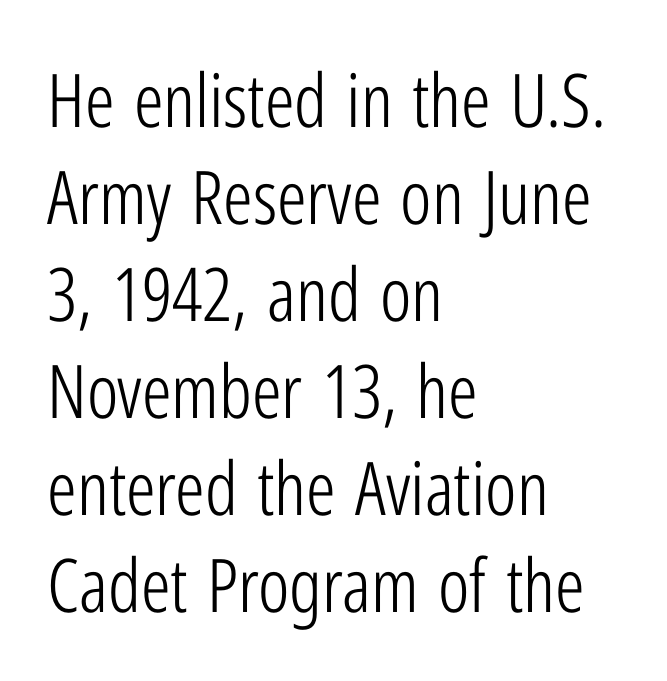
This reads as an unemphasized weight, regular at the heaviest. The axis of the letterforms is exactly vertical. Observe the ordinary spacing: letters are neighbours, not strangers. This sample keeps an unexceptional amount of space between lines.
